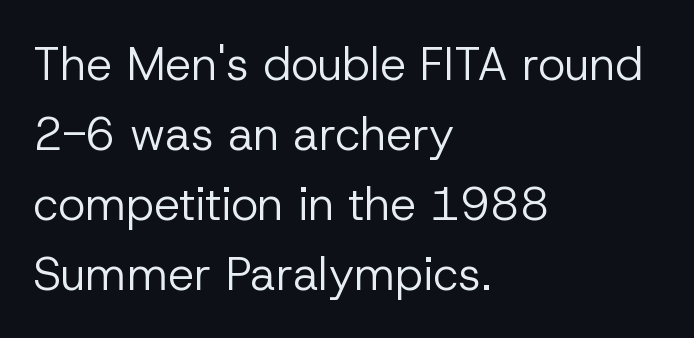
{"serif": "no", "italic": "no", "bold": "no", "weight": "regular", "width": "normal", "stroke_contrast": "low", "x_height": "medium", "monospaced": "no", "underline": "no", "align": "left", "line_spacing": "normal", "line_spacing_ratio": 1.52, "letter_spacing": "normal", "letter_spacing_em": 0.0, "glyph_px": 46}
